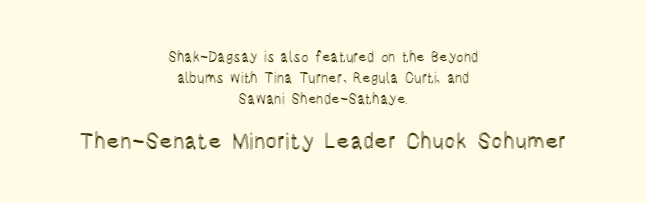
The image shows 22 px text type, upright; set centered, normal line spacing (1.51x), normal letter spacing, not underlined; the second (bottom) block is 1.57x larger.
